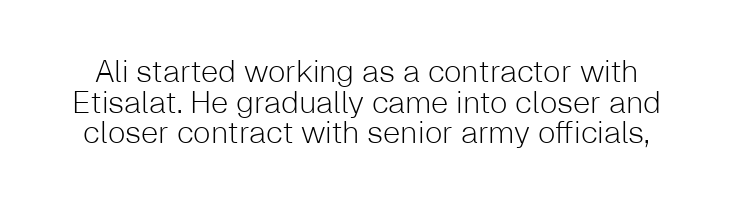
The image shows 31 px light sans-serif type, upright; set tight line spacing (0.99x), normal letter spacing, not underlined; low stroke contrast and a medium x-height.
